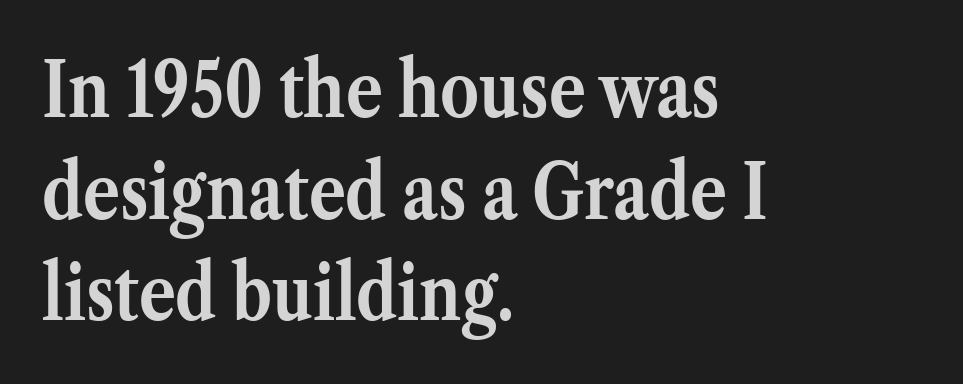
Q: Is the text bold? A: Yes.
Q: Is the text italic (slanted)? A: No, it is upright.
Q: Is the typeface a serif or a sans-serif typeface? A: Serif.
Q: Is the text underlined? A: No.
Q: How is the paragraph aligned? A: Left-aligned.
Q: Is the spacing between letters normal or unusually wide? A: Normal.
Q: Is the spacing between lines tight, normal or loose? A: Normal.
Q: Width (condensed, normal, or wide)? A: Normal.
Q: Stroke contrast? A: Medium.
Q: x-height? A: Medium.
Q: Monospaced? A: No.
